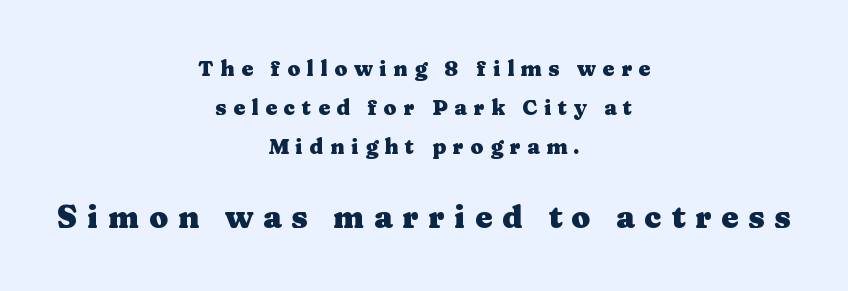
{"serif": "yes", "italic": "no", "bold": "yes", "weight": "heavy", "width": "wide", "stroke_contrast": "medium", "x_height": "medium", "monospaced": "no", "underline": "no", "align": "center", "line_spacing_ratio": 1.86, "letter_spacing": "wide", "letter_spacing_em": 0.31, "larger_block": "second", "size_ratio": 1.48, "glyph_px": 31}
